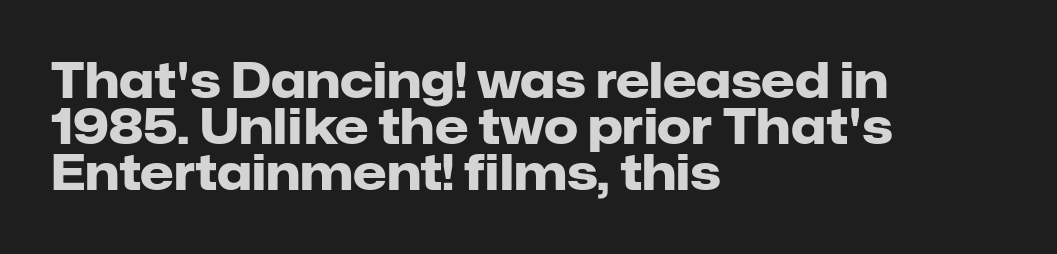
{"serif": "no", "italic": "no", "bold": "yes", "weight": "heavy", "width": "normal", "stroke_contrast": "low", "x_height": "medium", "monospaced": "no", "underline": "no", "align": "left", "line_spacing": "tight", "line_spacing_ratio": 0.96, "letter_spacing": "normal", "letter_spacing_em": 0.0, "glyph_px": 48}
